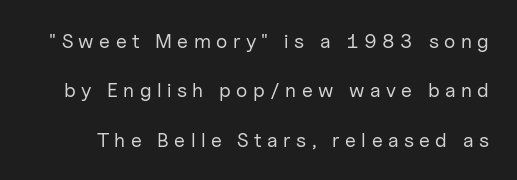
The image shows 20 px text type, upright; set loose line spacing (2.47x), unusually wide letter spacing (+0.27 em), not underlined.
